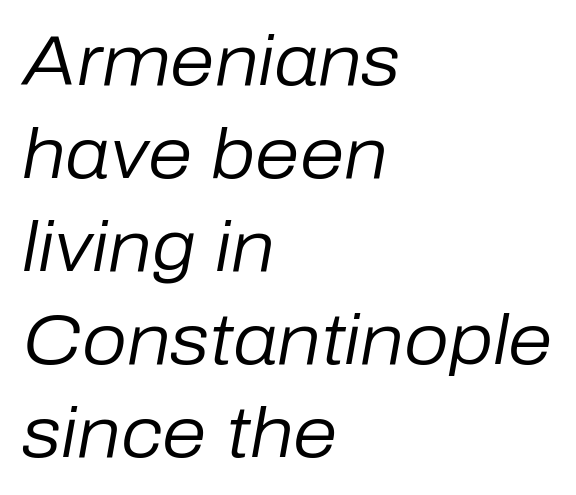
Q: Is the text bold? A: No.
Q: Is the text italic (slanted)? A: Yes, it leans right by about 10 degrees.
Q: Is the text underlined? A: No.
Q: How is the paragraph aligned? A: Left-aligned.
Q: Is the spacing between letters normal or unusually wide? A: Normal.
Q: Is the spacing between lines tight, normal or loose? A: Normal.
Q: Width (condensed, normal, or wide)? A: Normal.
Q: Stroke contrast? A: Low.
Q: x-height? A: Medium.
Q: Monospaced? A: No.
